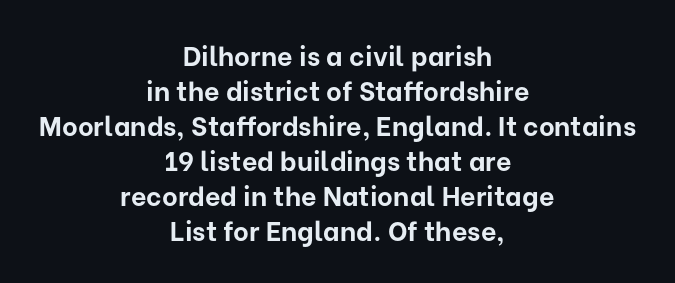
{"italic": "no", "bold": "yes", "underline": "no", "align": "center", "line_spacing": "normal", "line_spacing_ratio": 1.3, "letter_spacing": "normal", "letter_spacing_em": 0.0, "glyph_px": 27}
